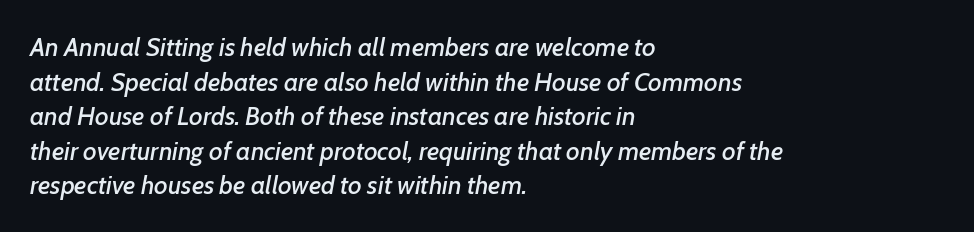
This rendering features lettering with no underline. Regular leading. The specimen reads as italic at a glance. Caption: multi-line text, flush left, ragged right. Words appear dense and cohesive because spacing is normal.
